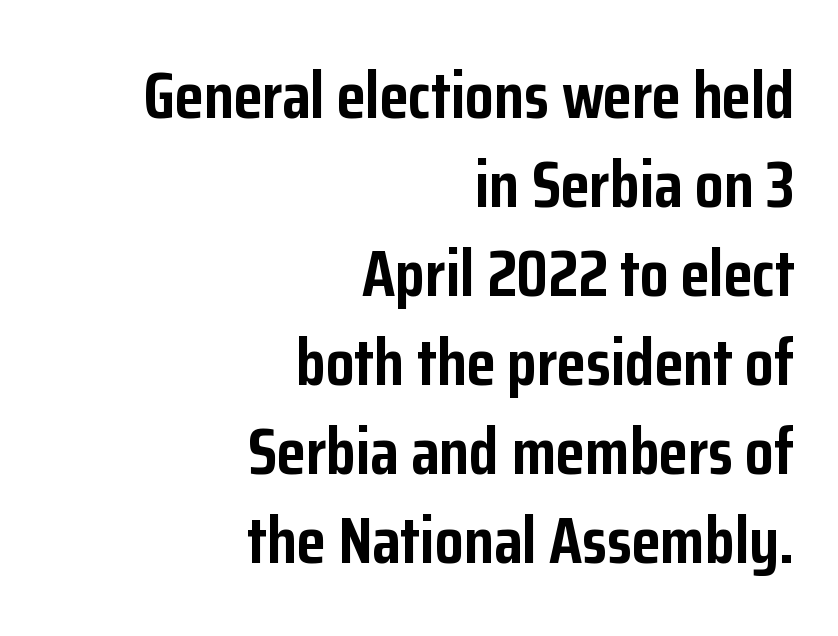
The image shows 66 px semibold, condensed sans-serif type, upright; set right-aligned, normal line spacing (1.35x), normal letter spacing, not underlined; low stroke contrast and a medium x-height.
